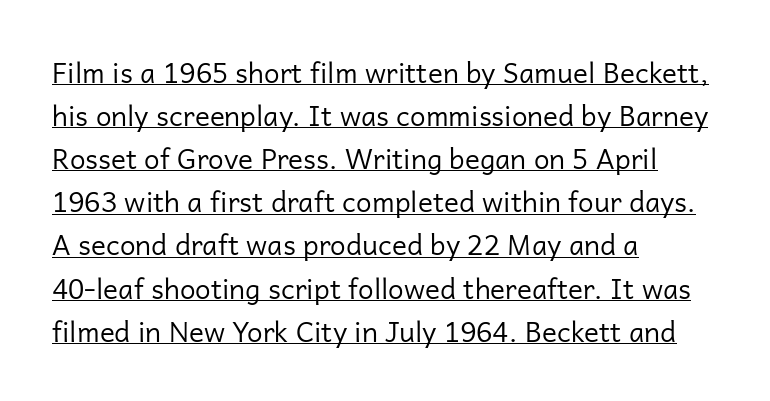
{"serif": "no", "italic": "no", "bold": "no", "weight": "regular", "width": "normal", "stroke_contrast": "low", "x_height": "medium", "monospaced": "no", "underline": "yes", "align": "left", "line_spacing": "normal", "line_spacing_ratio": 1.54, "letter_spacing": "normal", "letter_spacing_em": 0.0, "glyph_px": 28}
